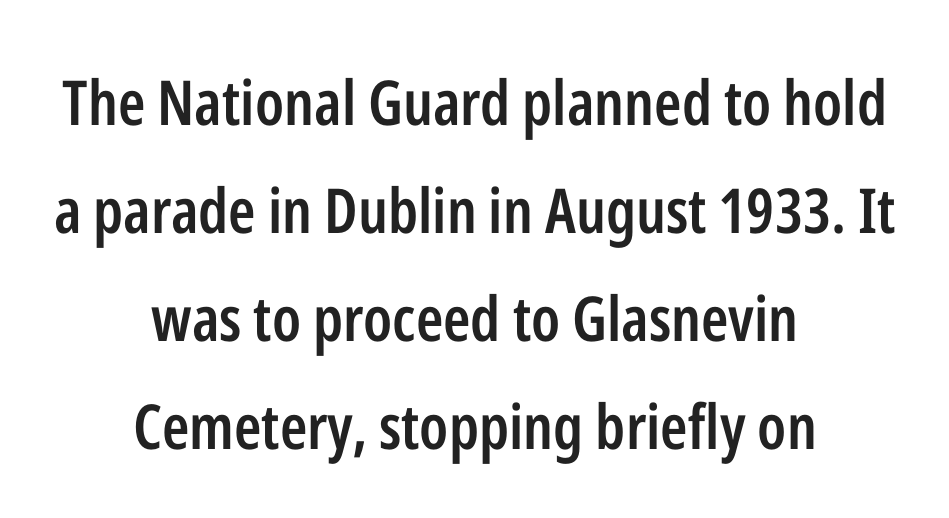
Observe the absence of serifs on each vertical stroke in this sample. Proportional: the letters do not fall into vertical columns. Upright lettering throughout. Stems and bowls a touch heavier than normal — semibold.
